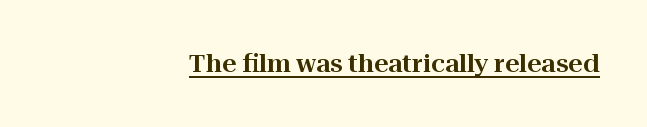
Alignment: flush right. Compared with undecorated copy, this sample adds a rule below the words. The face used here is rendered with its standard letterfit. If you drew a line through each stem, it would be perfectly vertical.
